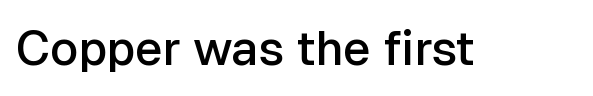
The letters advance in unequal steps, a hallmark of proportional type. Unlike a traditional serif, this face leaves its strokes unadorned. The letterforms sit shoulder to shoulder at normal distance. This is moderately heavy type, rendered in semibold. Plain, unruled lines of type.
